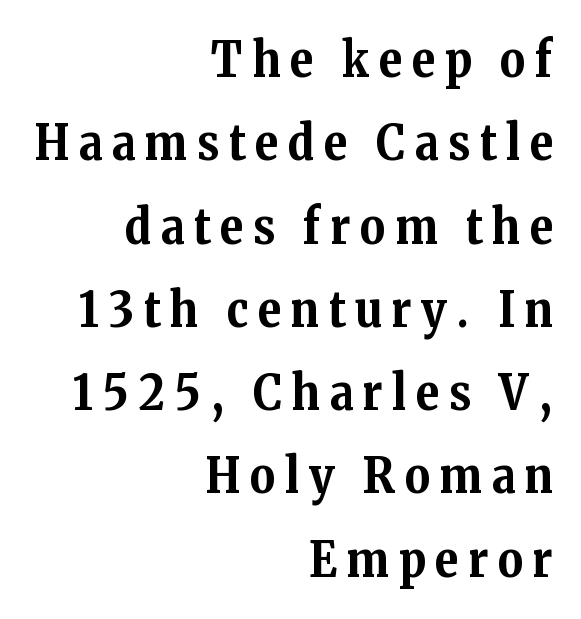
Q: Is the text bold? A: Yes.
Q: Is the text italic (slanted)? A: No, it is upright.
Q: Is the typeface a serif or a sans-serif typeface? A: Serif.
Q: Is the text underlined? A: No.
Q: How is the paragraph aligned? A: Right-aligned.
Q: Is the spacing between letters normal or unusually wide? A: Unusually wide.
Q: Is the spacing between lines tight, normal or loose? A: Normal.
Q: Width (condensed, normal, or wide)? A: Normal.
Q: Stroke contrast? A: Medium.
Q: x-height? A: Medium.
Q: Monospaced? A: No.
